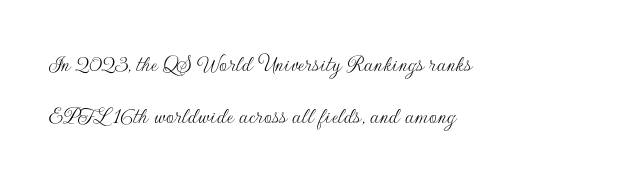
Q: Is the text bold? A: No.
Q: Is the text italic (slanted)? A: Yes.
Q: Is the text underlined? A: No.
Q: How is the paragraph aligned? A: Left-aligned.
Q: Is the spacing between letters normal or unusually wide? A: Normal.
Q: Is the spacing between lines tight, normal or loose? A: Loose.
